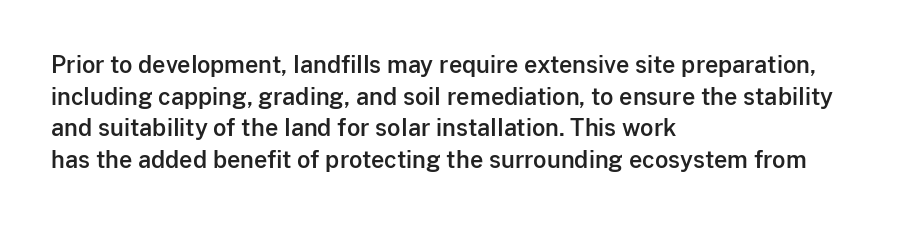
Q: Is the text italic (slanted)? A: No, it is upright.
Q: Is the text underlined? A: No.
Q: How is the paragraph aligned? A: Left-aligned.
Q: Is the spacing between letters normal or unusually wide? A: Normal.
Q: Is the spacing between lines tight, normal or loose? A: Normal.
